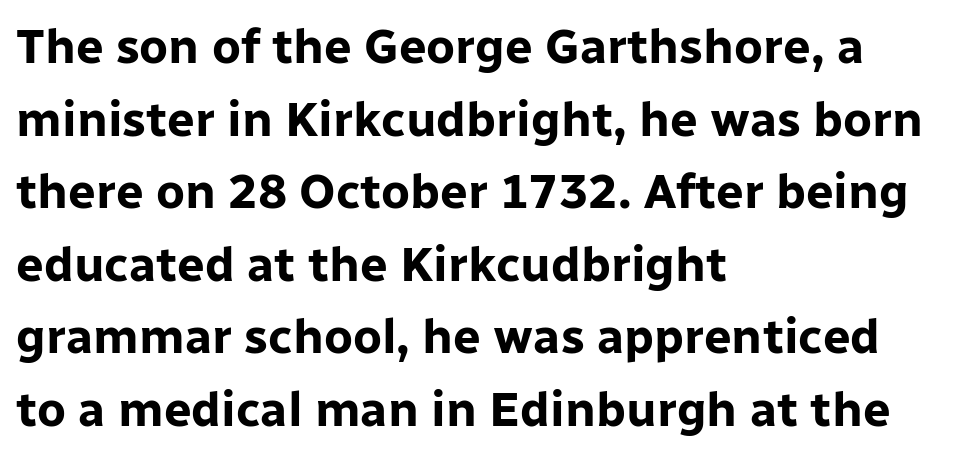
Q: Is the text bold? A: Yes.
Q: Is the text italic (slanted)? A: No, it is upright.
Q: Is the typeface a serif or a sans-serif typeface? A: Sans-serif.
Q: Is the text underlined? A: No.
Q: How is the paragraph aligned? A: Left-aligned.
Q: Is the spacing between letters normal or unusually wide? A: Normal.
Q: Is the spacing between lines tight, normal or loose? A: Normal.
Q: Width (condensed, normal, or wide)? A: Normal.
Q: Stroke contrast? A: Low.
Q: x-height? A: Medium.
Q: Monospaced? A: No.
